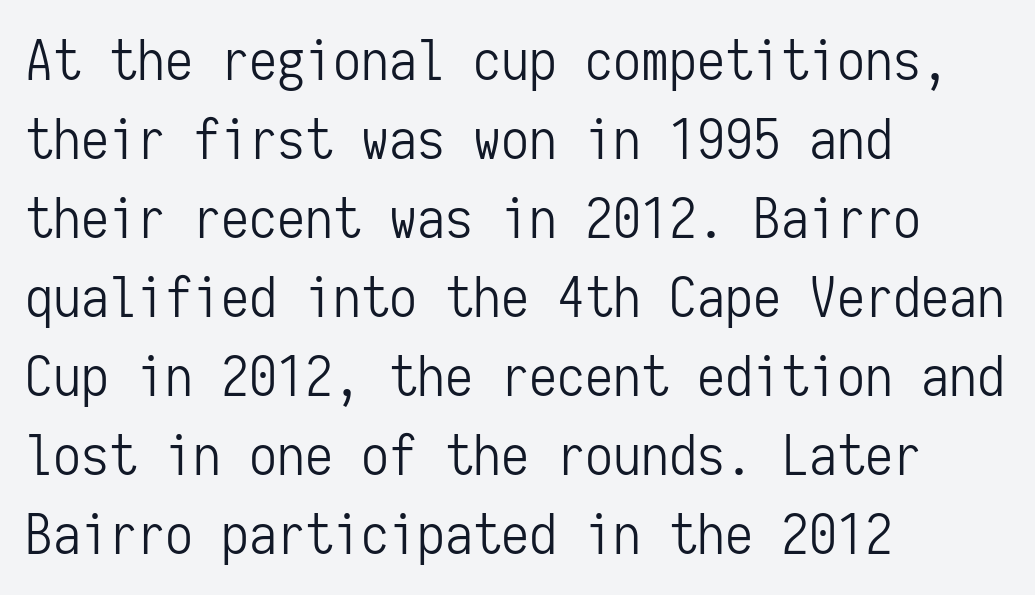
{"serif": "no", "italic": "no", "bold": "no", "weight": "light", "width": "condensed", "stroke_contrast": "low", "x_height": "medium", "monospaced": "yes", "underline": "no", "align": "left", "line_spacing": "normal", "line_spacing_ratio": 1.41, "letter_spacing": "normal", "letter_spacing_em": 0.0, "glyph_px": 56}
